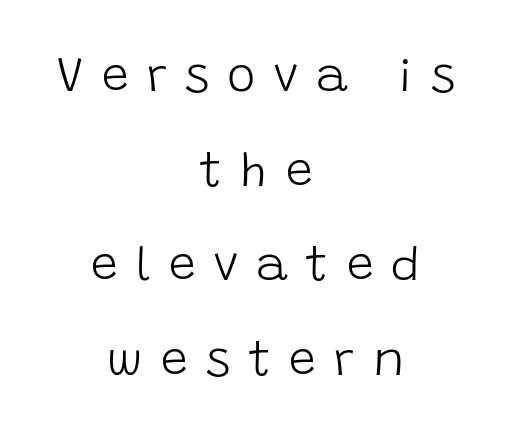
Q: Is the text bold? A: No.
Q: Is the text italic (slanted)? A: No, it is upright.
Q: Is the typeface a serif or a sans-serif typeface? A: Sans-serif.
Q: Is the text underlined? A: No.
Q: How is the paragraph aligned? A: Centered.
Q: Is the spacing between letters normal or unusually wide? A: Unusually wide.
Q: Is the spacing between lines tight, normal or loose? A: Loose.
Q: Width (condensed, normal, or wide)? A: Normal.
Q: Stroke contrast? A: Low.
Q: x-height? A: Large.
Q: Monospaced? A: No.
